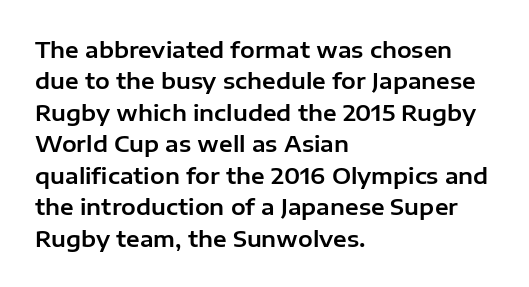
Quick note: underline off. Interline gaps are of average width in this sample. Notice how the stems are strictly vertical — no italics here. How are the letters spaced? Ordinarily, with no added tracking. The lines are quadded left.
